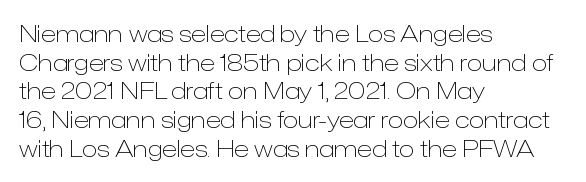
{"italic": "no", "bold": "no", "underline": "no", "align": "left", "line_spacing": "normal", "line_spacing_ratio": 1.25, "letter_spacing": "normal", "letter_spacing_em": 0.0, "glyph_px": 23}
